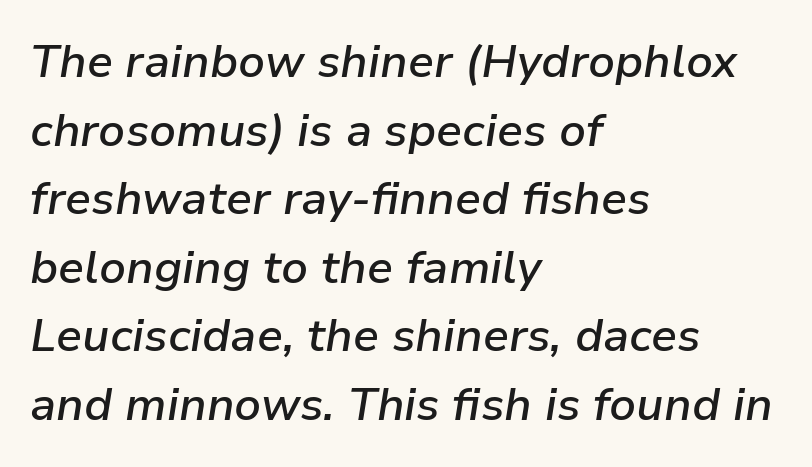
Q: Is the text bold? A: Semi-bold.
Q: Is the text italic (slanted)? A: Yes, it leans right by about 9 degrees.
Q: Is the text underlined? A: No.
Q: How is the paragraph aligned? A: Left-aligned.
Q: Is the spacing between letters normal or unusually wide? A: Normal.
Q: Is the spacing between lines tight, normal or loose? A: Normal.
Q: Width (condensed, normal, or wide)? A: Normal.
Q: Stroke contrast? A: Low.
Q: x-height? A: Medium.
Q: Monospaced? A: No.
